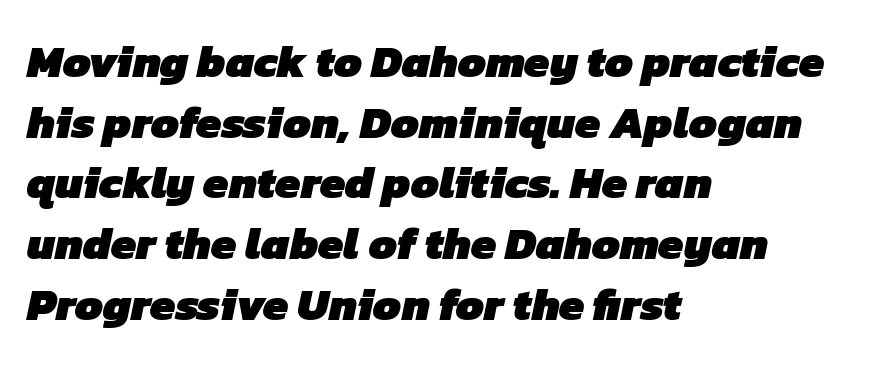
{"serif": "no", "bold": "yes", "weight": "heavy", "width": "normal", "stroke_contrast": "low", "x_height": "medium", "monospaced": "no", "underline": "no", "align": "left", "line_spacing": "normal", "line_spacing_ratio": 1.35, "letter_spacing": "normal", "letter_spacing_em": 0.0, "glyph_px": 45}
